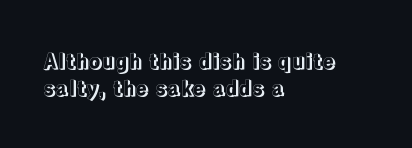
{"italic": "no", "underline": "no", "align": "left", "line_spacing": "normal", "line_spacing_ratio": 1.29, "letter_spacing": "normal", "letter_spacing_em": 0.0, "glyph_px": 21}
